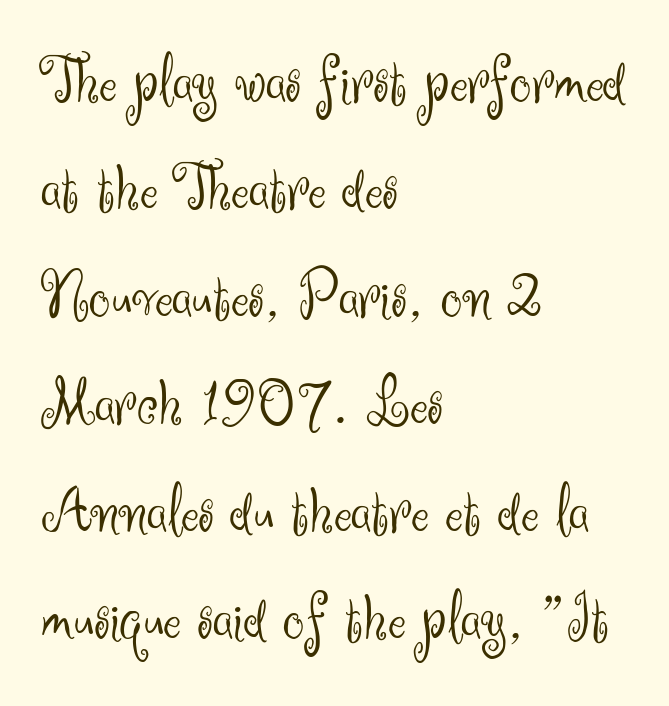
The font family rendered here belongs to the sans-serif group. Type without underlining. Proportional: the letters do not fall into vertical columns. The specimen reads as upright at a glance. One-word summary of the alignment: left.
